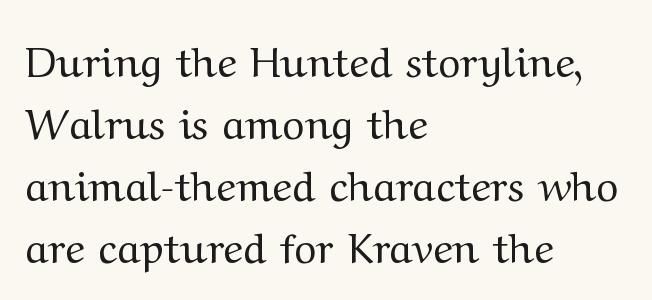
Q: Is the text bold? A: No.
Q: Is the text italic (slanted)? A: No, it is upright.
Q: Is the typeface a serif or a sans-serif typeface? A: Serif.
Q: Is the text underlined? A: No.
Q: How is the paragraph aligned? A: Left-aligned.
Q: Is the spacing between letters normal or unusually wide? A: Normal.
Q: Is the spacing between lines tight, normal or loose? A: Normal.
Q: Width (condensed, normal, or wide)? A: Wide.
Q: Stroke contrast? A: Medium.
Q: x-height? A: Medium.
Q: Monospaced? A: No.
